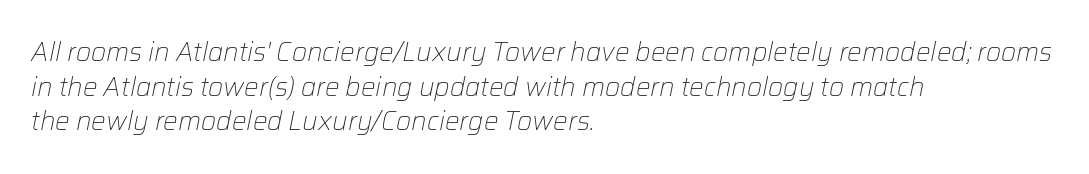
Short note: letters normally spaced. The font's italic variant was chosen for this text. These lines are set flush left with a ragged right edge. Normally led — the rows are evenly, conventionally spaced. The strip under each line holds only bare page.
